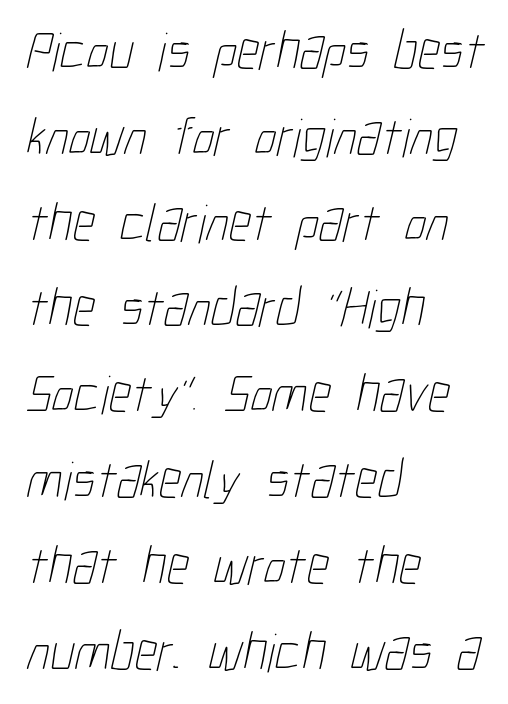
Q: Is the text bold? A: No.
Q: Is the text underlined? A: No.
Q: How is the paragraph aligned? A: Left-aligned.
Q: Is the spacing between letters normal or unusually wide? A: Normal.
Q: Is the spacing between lines tight, normal or loose? A: Normal.
Q: Width (condensed, normal, or wide)? A: Condensed.
Q: Stroke contrast? A: Low.
Q: x-height? A: Medium.
Q: Monospaced? A: No.
